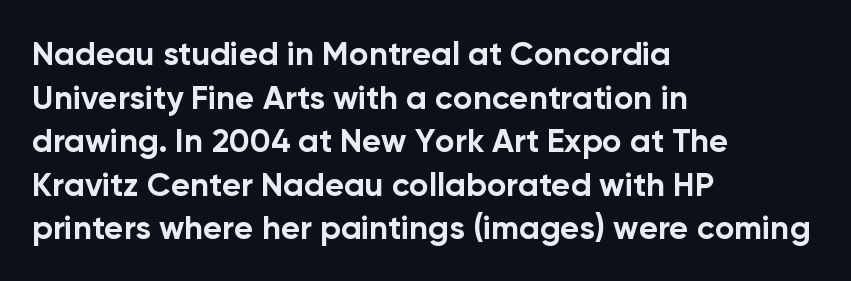
{"serif": "no", "italic": "no", "bold": "yes", "weight": "bold", "width": "normal", "stroke_contrast": "low", "x_height": "medium", "monospaced": "no", "underline": "no", "align": "left", "line_spacing": "normal", "line_spacing_ratio": 1.32, "letter_spacing": "normal", "letter_spacing_em": 0.0, "glyph_px": 33}
